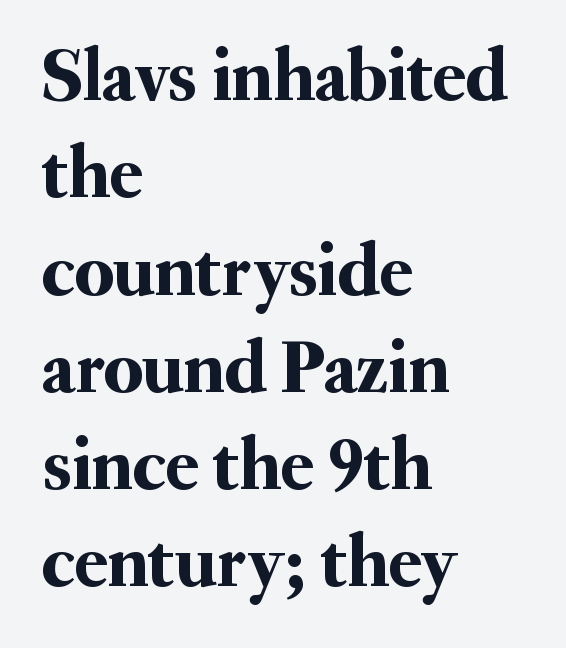
The setting favours the left margin, as ordinary paragraphs usually do. Glance below the letters and you will spot only blank space. Stroke terminals: seriffed. Posture: straight, roman, zero tilt.
